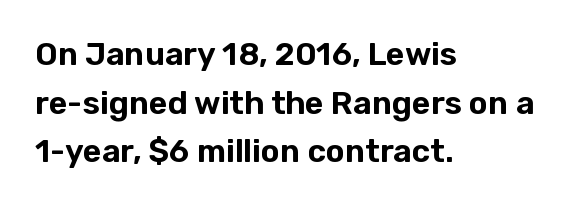
Caption: multi-line text, flush left, ragged right. The gaps between neighbouring characters are ordinary and unremarkable. Unmarked baselines from the first word to the last. The font family rendered here belongs to the sans-serif group.
